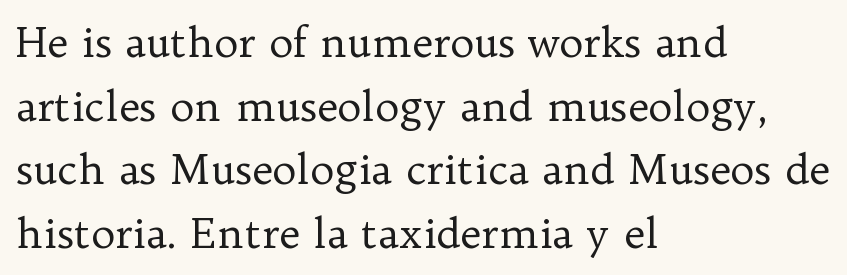
The image shows 41 px regular-weight serif type, upright; set left-aligned, normal line spacing (1.55x), normal letter spacing, not underlined; low stroke contrast and a medium x-height.
